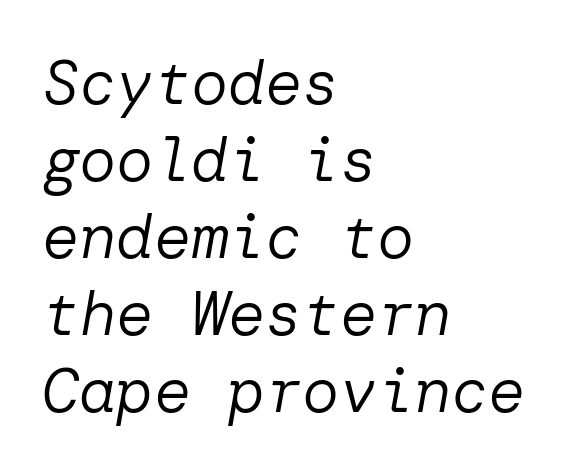
Q: Is the text bold? A: No.
Q: Is the text italic (slanted)? A: Yes, it leans right by about 10 degrees.
Q: Is the text underlined? A: No.
Q: How is the paragraph aligned? A: Left-aligned.
Q: Is the spacing between letters normal or unusually wide? A: Normal.
Q: Width (condensed, normal, or wide)? A: Normal.
Q: Stroke contrast? A: Low.
Q: x-height? A: Medium.
